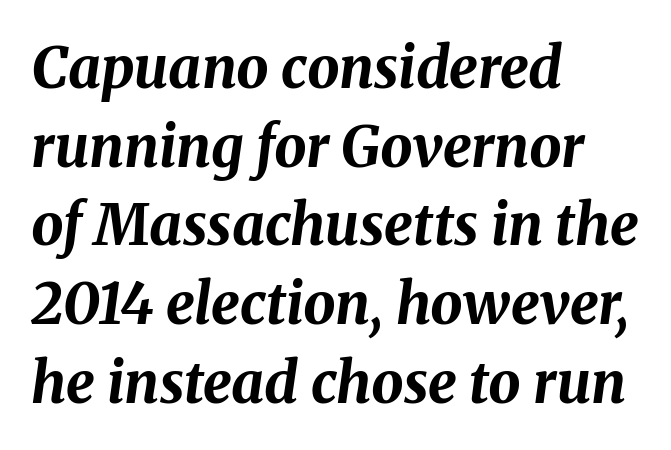
The image shows 57 px bold type, italic (leaning right); set left-aligned, normal line spacing (1.38x), normal letter spacing, not underlined; medium stroke contrast and a medium x-height.
